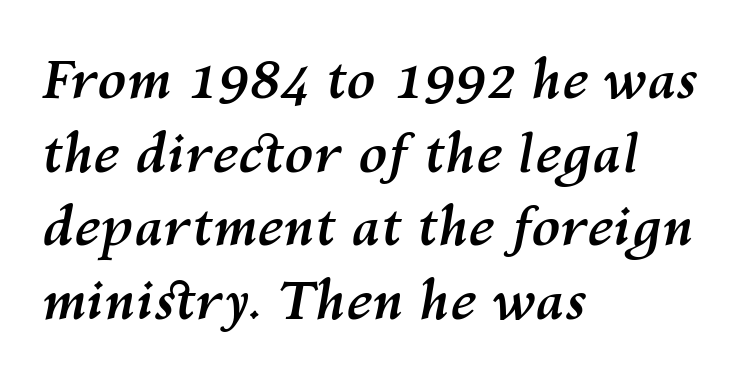
Q: Is the text bold? A: Yes.
Q: Is the text italic (slanted)? A: Yes, it leans right by about 10 degrees.
Q: Is the text underlined? A: No.
Q: How is the paragraph aligned? A: Left-aligned.
Q: Is the spacing between letters normal or unusually wide? A: Normal.
Q: Is the spacing between lines tight, normal or loose? A: Normal.
Q: Width (condensed, normal, or wide)? A: Normal.
Q: Stroke contrast? A: Medium.
Q: x-height? A: Medium.
Q: Monospaced? A: No.
